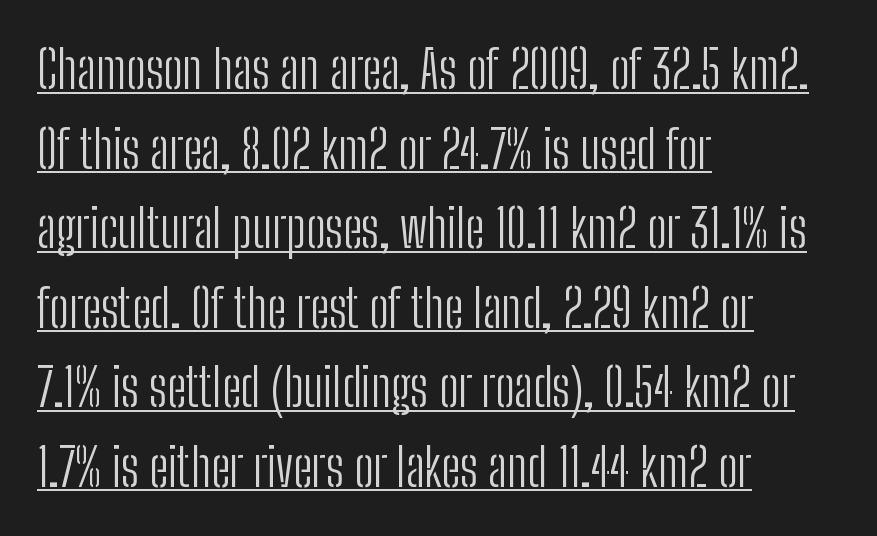
Q: Is the text bold? A: No.
Q: Is the text italic (slanted)? A: No, it is upright.
Q: Is the typeface a serif or a sans-serif typeface? A: Sans-serif.
Q: Is the text underlined? A: Yes.
Q: How is the paragraph aligned? A: Left-aligned.
Q: Is the spacing between letters normal or unusually wide? A: Normal.
Q: Is the spacing between lines tight, normal or loose? A: Normal.
Q: Width (condensed, normal, or wide)? A: Condensed.
Q: Stroke contrast? A: Low.
Q: x-height? A: Medium.
Q: Monospaced? A: No.
